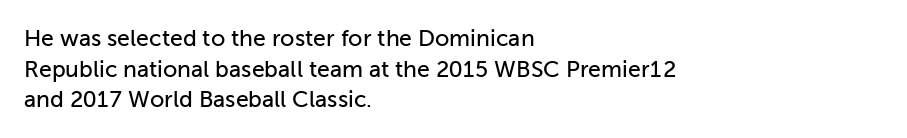
{"italic": "no", "underline": "no", "align": "left", "line_spacing": "normal", "line_spacing_ratio": 1.33, "letter_spacing": "normal", "letter_spacing_em": 0.0, "glyph_px": 23}
